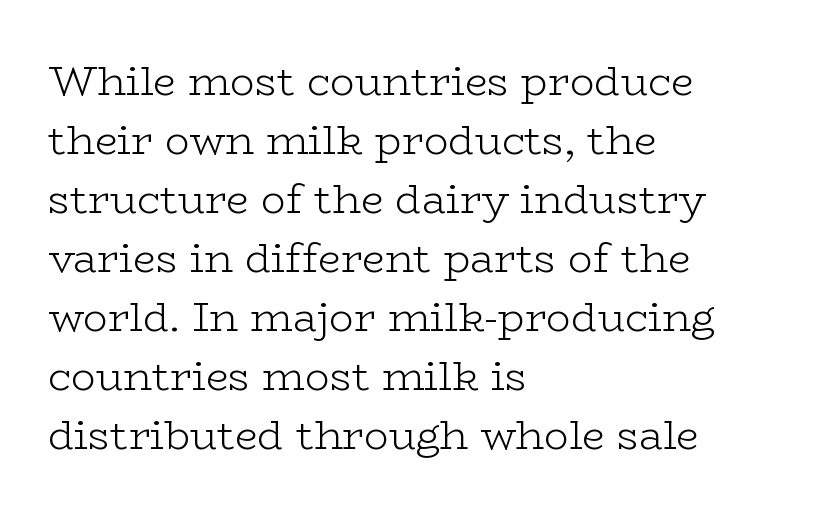
The image shows 41 px light, wide serif type, upright; set left-aligned, normal line spacing (1.44x), normal letter spacing, not underlined; low stroke contrast and a medium x-height.
